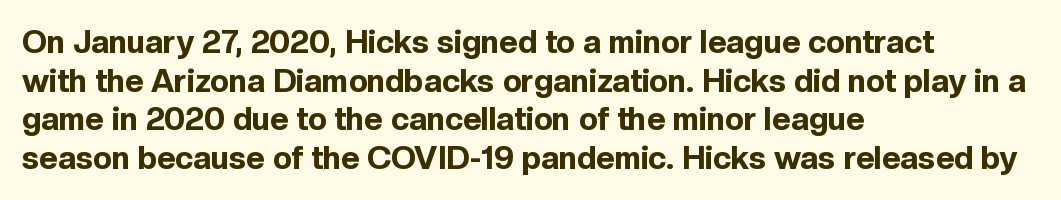
The image shows 32 px bold sans-serif type, upright; set left-aligned, line spacing 1.21x, normal letter spacing, not underlined; a medium x-height.
